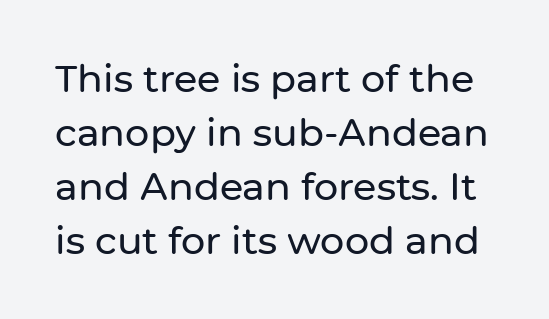
Nobody drew a line under any word here. Does the type have serifs? No, each stem ends abruptly. Rendered with straight, roman letterforms. Nobody touched the tracking dial on this one. Compared with typical paragraphs, the rows here are spaced about the same. The face used here is proportionally spaced, like ordinary book or web type.
